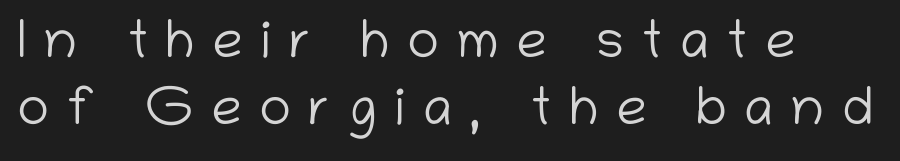
{"serif": "no", "italic": "no", "bold": "no", "weight": "light", "width": "normal", "stroke_contrast": "low", "x_height": "medium", "monospaced": "no", "underline": "no", "align": "left", "line_spacing_ratio": 1.24, "letter_spacing": "wide", "letter_spacing_em": 0.32, "glyph_px": 54}
